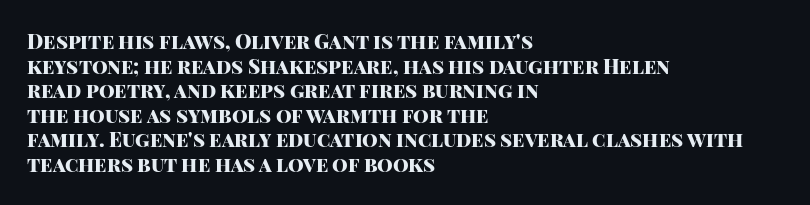
The foot of each line stays bare and open. The letters are bold, with thick, heavy strokes. The letters stand straight up with perfectly vertical stems. Compared with typical body copy, the letter spacing here is the same. These lines stack with their left ends in a neat column.
